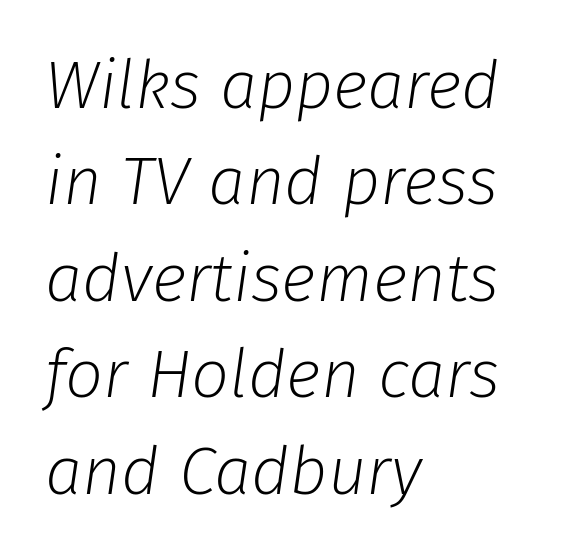
The image shows 67 px light type, italic (leaning right); set left-aligned, normal line spacing (1.44x), normal letter spacing, not underlined; low stroke contrast and a medium x-height.
